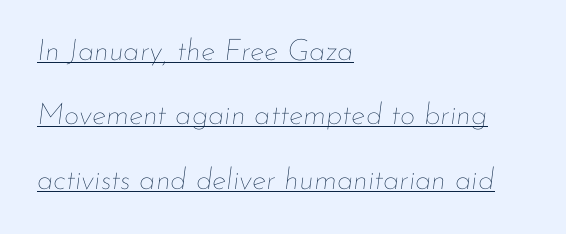
{"italic": "yes", "lean": "right", "slant_degrees": 7, "bold": "no", "weight": "thin", "width": "normal", "stroke_contrast": "low", "x_height": "small", "monospaced": "no", "underline": "yes", "align": "left", "line_spacing": "loose", "line_spacing_ratio": 2.15, "letter_spacing": "normal", "letter_spacing_em": 0.0, "glyph_px": 30}
